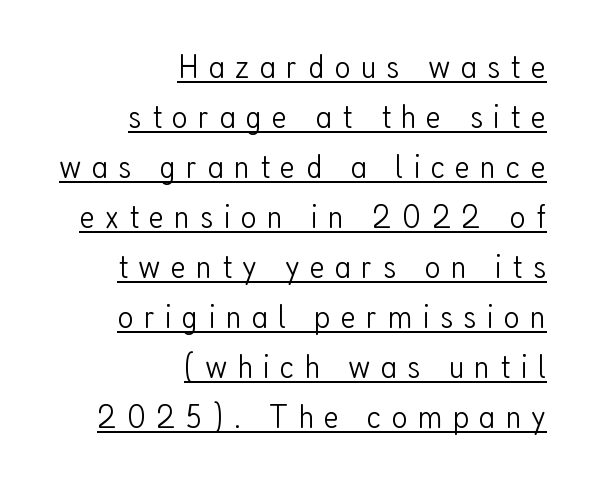
The designer left line spacing at the default. These lines have a slow, spaced-out rhythm from letter to letter. The face used here is a sans, in the tradition of grotesques and geometrics. The rendered words wear a rule along their underside.
